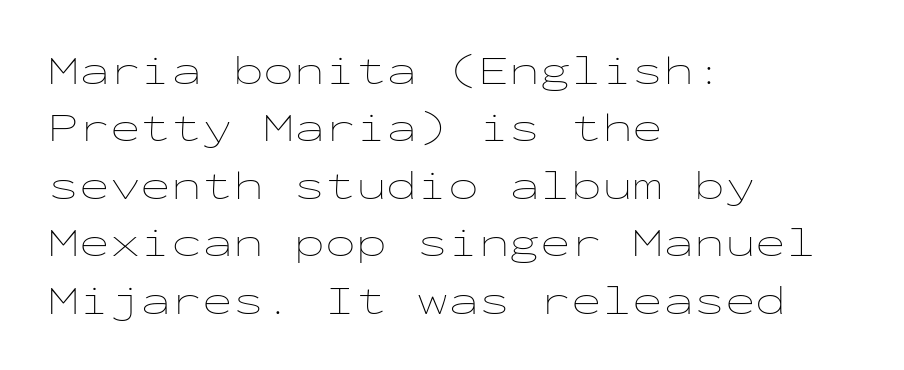
The image shows 41 px thin, wide type, upright, monospaced; set left-aligned, normal line spacing (1.4x), normal letter spacing, not underlined; low stroke contrast and a medium x-height.
